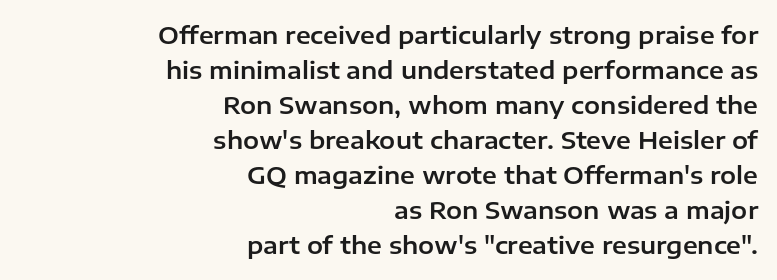
Successive baselines arrive at the customary interval. Words float on clear page, feet unadorned. Notice how the passage keeps a crisp vertical edge on the right only. Vertical strokes here are truly vertical. The letterforms sit shoulder to shoulder at normal distance.
